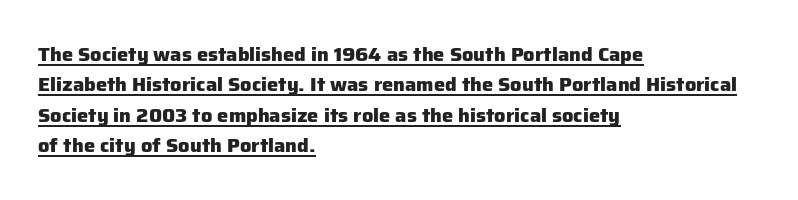
The image shows 20 px bold type, upright; set left-aligned, normal line spacing (1.52x), normal letter spacing, underlined.
